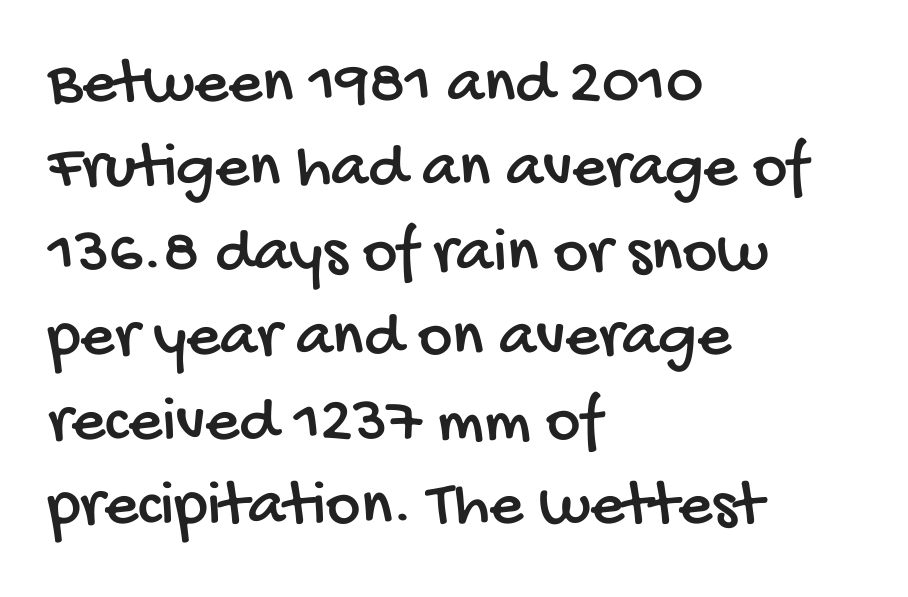
The image shows 66 px condensed sans-serif type; set left-aligned, normal line spacing (1.28x), normal letter spacing, not underlined; low stroke contrast and a large x-height.
